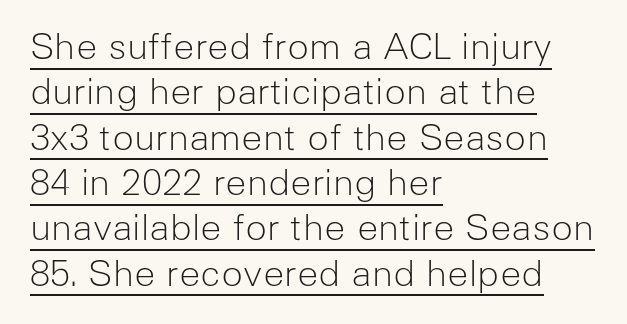
{"serif": "no", "italic": "no", "bold": "no", "weight": "light", "width": "normal", "stroke_contrast": "low", "x_height": "medium", "monospaced": "no", "underline": "yes", "align": "left", "line_spacing": "normal", "line_spacing_ratio": 1.26, "letter_spacing": "normal", "letter_spacing_em": 0.0, "glyph_px": 36}
